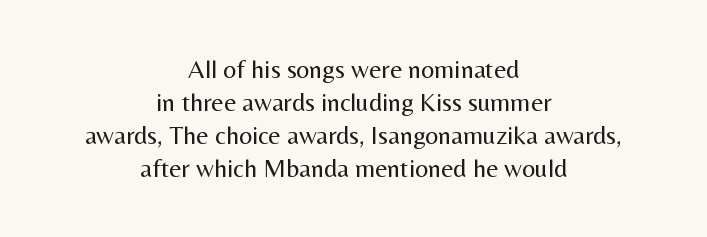
The image shows 26 px text type, upright; set centered, normal line spacing (1.27x), normal letter spacing, not underlined.
